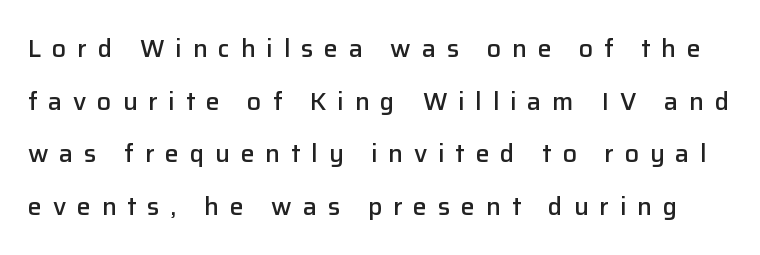
The image shows 25 px text type, upright; set loose line spacing (2.11x), unusually wide letter spacing (+0.43 em), not underlined.
